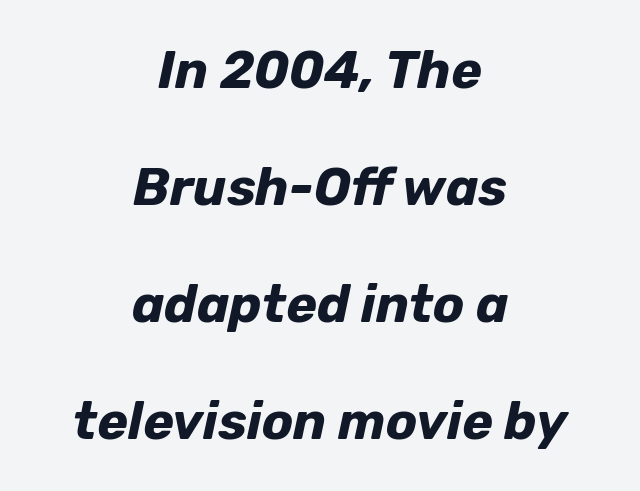
This sample trades compactness for vertical openness between lines. Here the designer chose a conventional face with non-uniform glyph widths. The words here are not underlined. I'd describe the lettering as bold — thick and assertive. Is the letter spacing exaggerated? No — it looks like the ordinary default.
